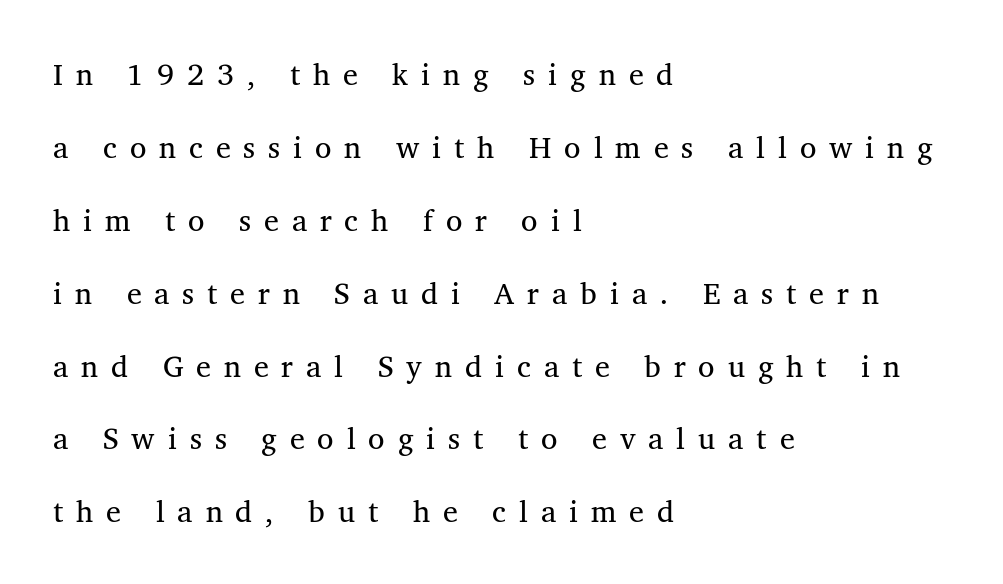
The gap between lines stays unmarked. I'd call this a serif setting — the letters wear small feet. This sample has the flowing, uneven cadence of proportional lettering. Widely set lines give the paragraph a tall, airy silhouette. The characters are drawn with everyday or finer stroke widths. Students, note that the glyphs here are deliberately spaced far apart.
